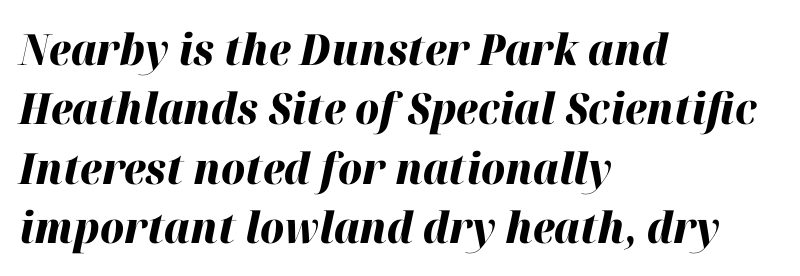
Q: Is the text bold? A: Yes.
Q: Is the text italic (slanted)? A: Yes, it leans right by about 12 degrees.
Q: Is the text underlined? A: No.
Q: How is the paragraph aligned? A: Left-aligned.
Q: Is the spacing between letters normal or unusually wide? A: Normal.
Q: Is the spacing between lines tight, normal or loose? A: Normal.
Q: Width (condensed, normal, or wide)? A: Normal.
Q: Stroke contrast? A: High.
Q: x-height? A: Medium.
Q: Monospaced? A: No.
